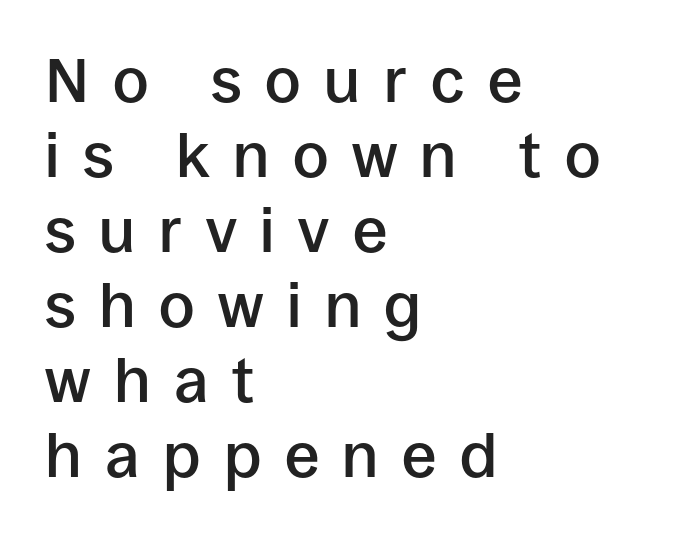
The image shows 62 px semibold sans-serif type, upright; set left-aligned, line spacing 1.21x, unusually wide letter spacing (+0.38 em), not underlined; low stroke contrast and a large x-height.
